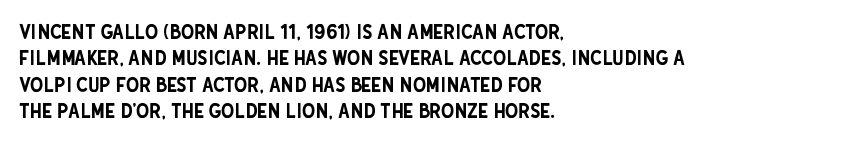
{"italic": "no", "underline": "no", "align": "left", "line_spacing": "normal", "line_spacing_ratio": 1.26, "letter_spacing": "normal", "letter_spacing_em": 0.0, "glyph_px": 21}
